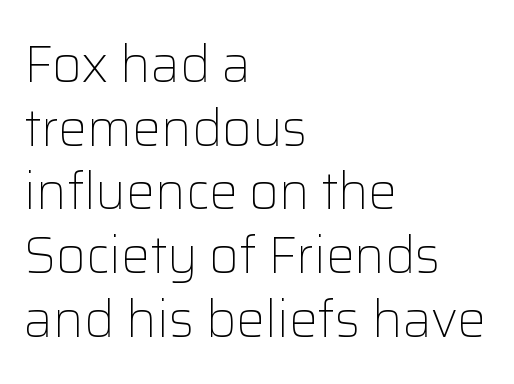
The image shows 51 px light sans-serif type, upright; set left-aligned, normal line spacing (1.25x), normal letter spacing, not underlined; low stroke contrast and a medium x-height.
